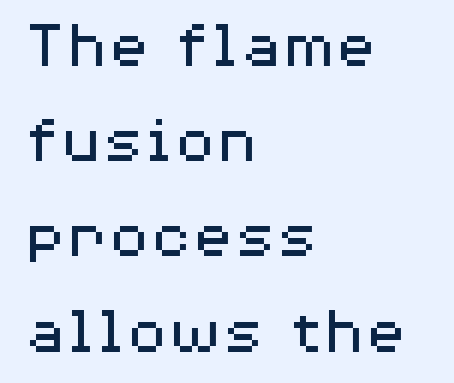
The image shows 69 px regular-weight, wide sans-serif type, upright; set left-aligned, normal line spacing (1.38x), normal letter spacing, not underlined; medium stroke contrast and a medium x-height.
